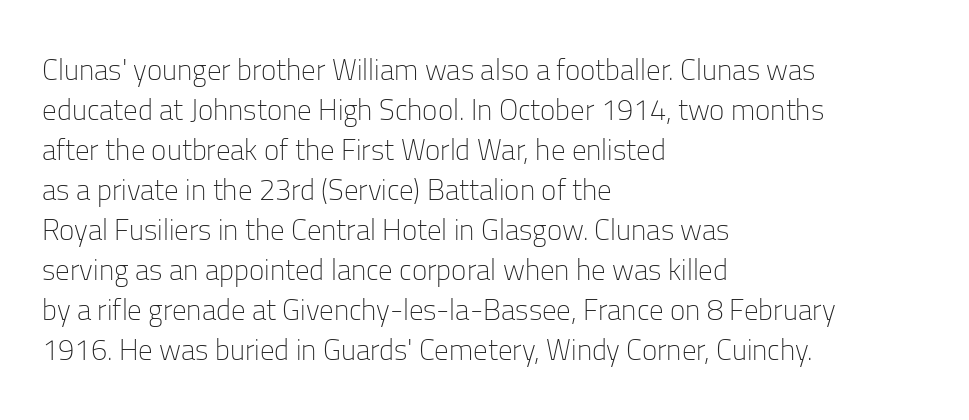
{"serif": "no", "italic": "no", "bold": "no", "weight": "light", "width": "normal", "stroke_contrast": "low", "x_height": "medium", "monospaced": "no", "underline": "no", "align": "left", "line_spacing": "normal", "line_spacing_ratio": 1.38, "letter_spacing": "normal", "letter_spacing_em": 0.0, "glyph_px": 29}
